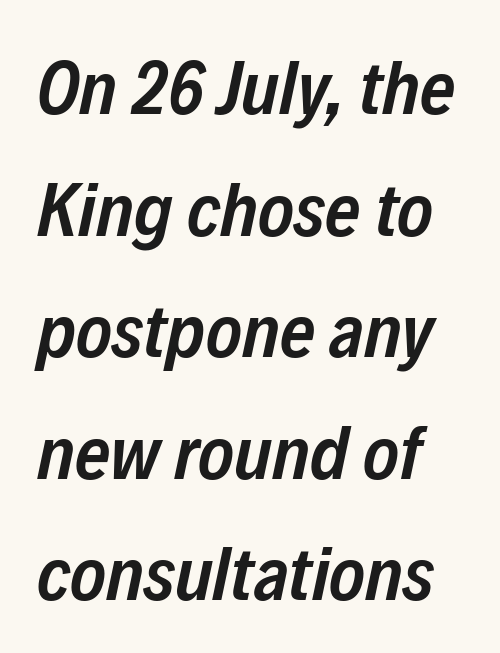
Is this a fixed-width face? No — the glyphs have proportional, varying widths. The baseline area is clear. Students, this is semibold: more ink than regular, less than bold. Default kerning and tracking; the words read as compact shapes. Style check: oblique.
